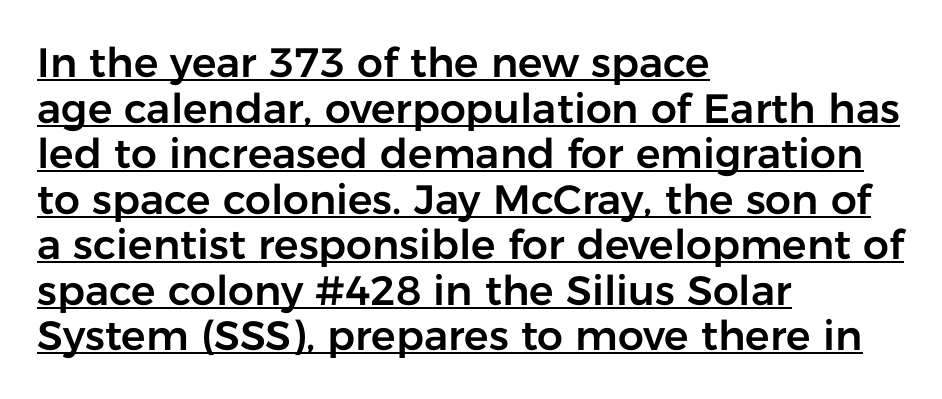
{"serif": "no", "italic": "no", "width": "normal", "stroke_contrast": "low", "x_height": "medium", "monospaced": "no", "underline": "yes", "align": "left", "line_spacing": "tight", "line_spacing_ratio": 1.11, "letter_spacing": "normal", "letter_spacing_em": 0.0, "glyph_px": 41}
